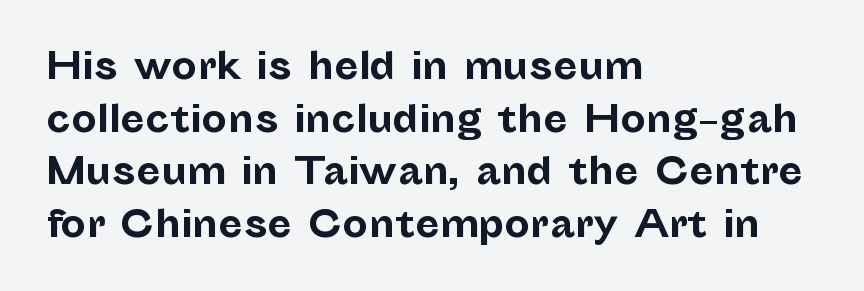
Evenly set lines give the paragraph a standard silhouette. Note: no serifs on the glyphs. The axis of the letterforms is exactly vertical. The typesetter chose a ragged-right arrangement here. Descenders hang freely into open space. A full-strength bold gives these letters their thick strokes.
